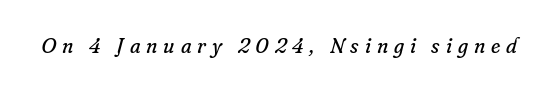
{"italic": "yes", "lean": "right", "slant_degrees": 16, "bold": "no", "underline": "no", "letter_spacing": "wide", "letter_spacing_em": 0.28, "glyph_px": 21}
